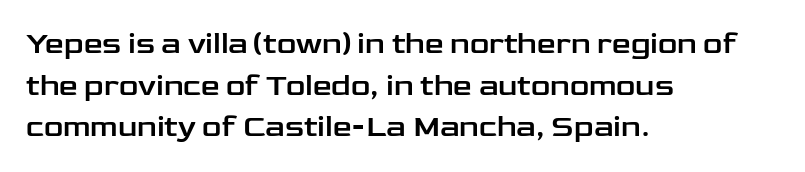
Q: Is the text italic (slanted)? A: No, it is upright.
Q: Is the typeface a serif or a sans-serif typeface? A: Sans-serif.
Q: Is the text underlined? A: No.
Q: How is the paragraph aligned? A: Left-aligned.
Q: Is the spacing between letters normal or unusually wide? A: Normal.
Q: Is the spacing between lines tight, normal or loose? A: Normal.
Q: Width (condensed, normal, or wide)? A: Wide.
Q: Stroke contrast? A: Low.
Q: x-height? A: Medium.
Q: Monospaced? A: No.
